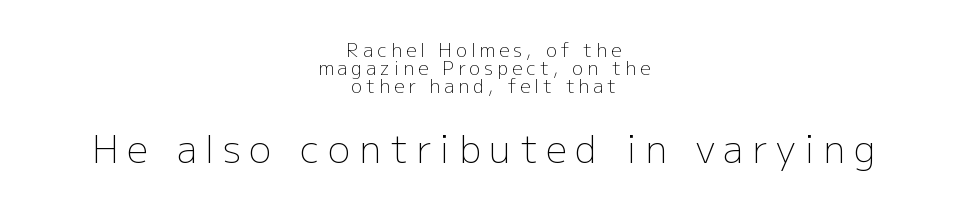
The image shows 37 px light sans-serif type, upright; set centered, tight line spacing (1.0x), unusually wide letter spacing (+0.24 em), not underlined; the second (bottom) block is 2.06x larger; low stroke contrast and a medium x-height.
